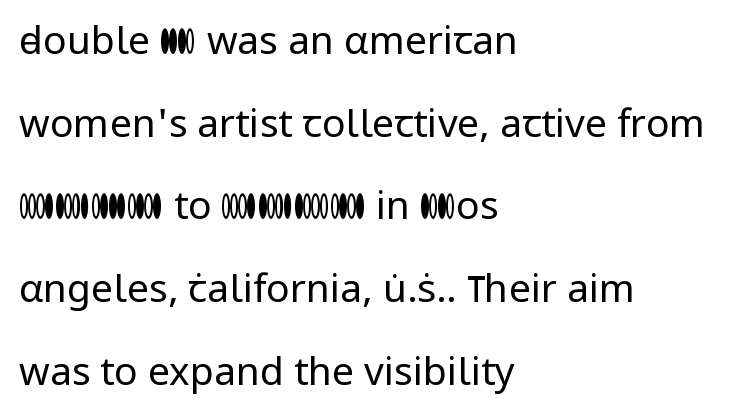
The image shows 39 px regular-weight sans-serif type, upright; set left-aligned, loose line spacing (2.12x), normal letter spacing, not underlined; low stroke contrast and a medium x-height.
